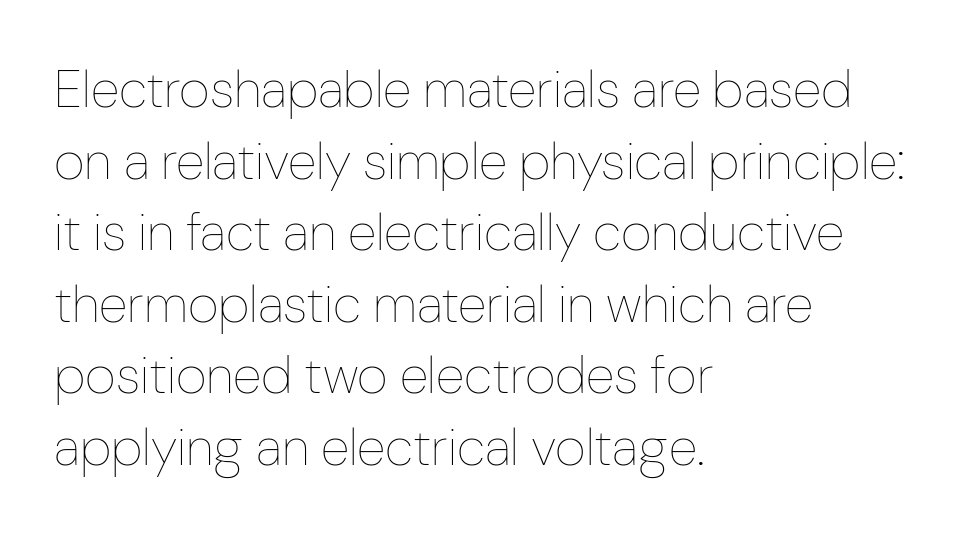
Q: Is the text bold? A: No.
Q: Is the text italic (slanted)? A: No, it is upright.
Q: Is the text underlined? A: No.
Q: How is the paragraph aligned? A: Left-aligned.
Q: Is the spacing between letters normal or unusually wide? A: Normal.
Q: Is the spacing between lines tight, normal or loose? A: Normal.
Q: Width (condensed, normal, or wide)? A: Condensed.
Q: Stroke contrast? A: Low.
Q: x-height? A: Medium.
Q: Monospaced? A: No.
